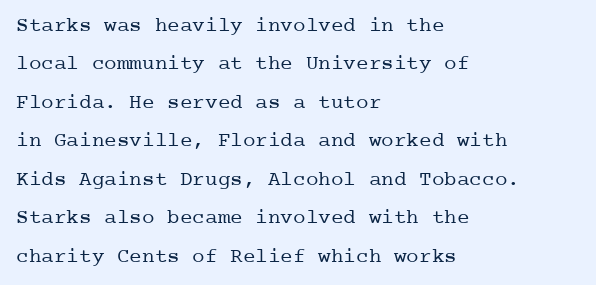
The image shows 21 px text type, upright; set left-aligned, line spacing 1.83x, normal letter spacing, not underlined.
